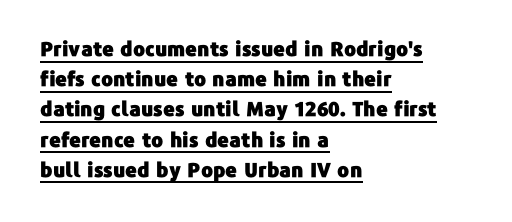
Q: Is the text italic (slanted)? A: No, it is upright.
Q: Is the text underlined? A: Yes.
Q: How is the paragraph aligned? A: Left-aligned.
Q: Is the spacing between letters normal or unusually wide? A: Normal.
Q: Is the spacing between lines tight, normal or loose? A: Normal.
